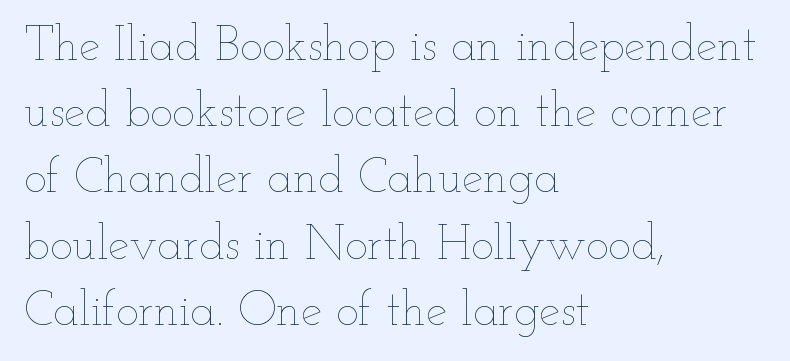
{"italic": "no", "bold": "no", "weight": "thin", "width": "wide", "stroke_contrast": "low", "x_height": "small", "monospaced": "no", "underline": "no", "align": "left", "line_spacing": "normal", "line_spacing_ratio": 1.38, "letter_spacing": "normal", "letter_spacing_em": 0.0, "glyph_px": 48}
